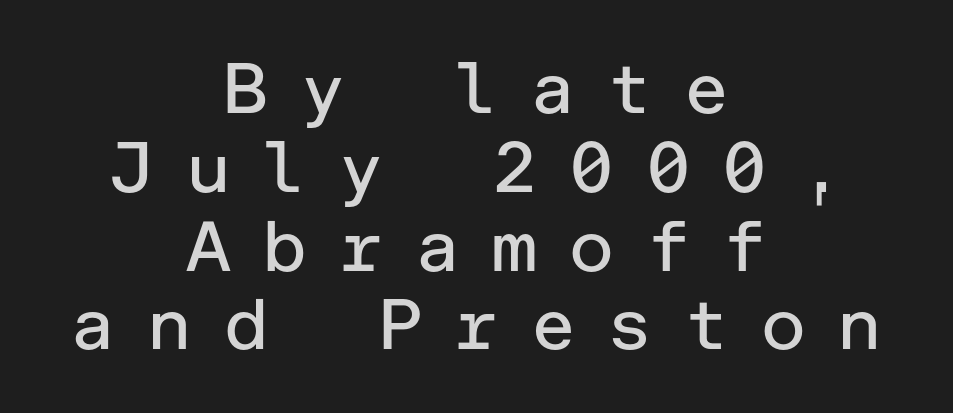
{"serif": "no", "italic": "no", "bold": "no", "weight": "regular", "width": "normal", "stroke_contrast": "low", "x_height": "medium", "underline": "no", "align": "center", "line_spacing": "tight", "line_spacing_ratio": 1.11, "letter_spacing": "wide", "letter_spacing_em": 0.42, "glyph_px": 71}
